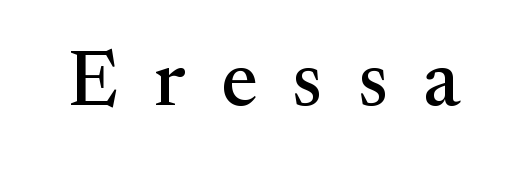
{"serif": "yes", "italic": "no", "width": "normal", "stroke_contrast": "medium", "x_height": "medium", "monospaced": "no", "underline": "no", "letter_spacing": "wide", "letter_spacing_em": 0.45, "glyph_px": 78}
